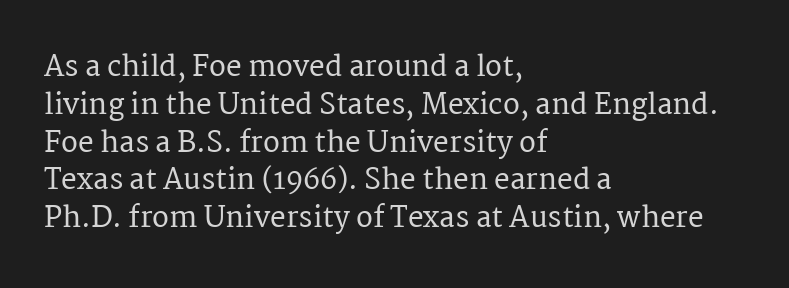
A normal amount of white space separates one row of letters from the next. The letterforms sit shoulder to shoulder at normal distance. A clean baseline with only descenders dipping below it. If you drew a ruler down the left edge, every line would touch it.
